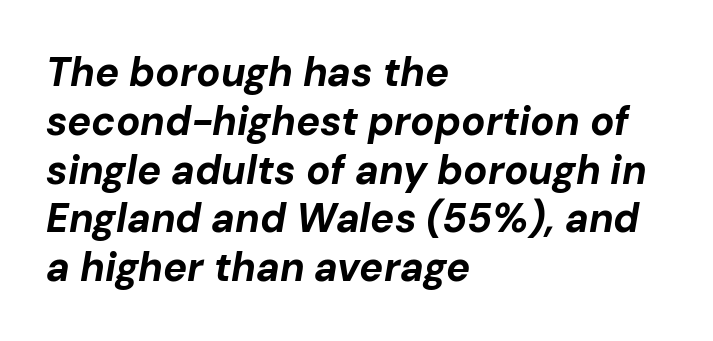
Q: Is the text bold? A: Yes.
Q: Is the text italic (slanted)? A: Yes, it leans right by about 10 degrees.
Q: Is the text underlined? A: No.
Q: How is the paragraph aligned? A: Left-aligned.
Q: Is the spacing between letters normal or unusually wide? A: Normal.
Q: Width (condensed, normal, or wide)? A: Normal.
Q: Stroke contrast? A: Low.
Q: x-height? A: Medium.
Q: Monospaced? A: No.
